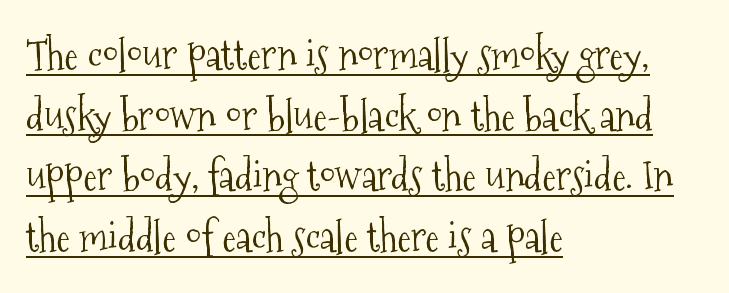
Q: Is the text bold? A: No.
Q: Is the text italic (slanted)? A: No, it is upright.
Q: Is the typeface a serif or a sans-serif typeface? A: Serif.
Q: Is the text underlined? A: Yes.
Q: How is the paragraph aligned? A: Left-aligned.
Q: Is the spacing between letters normal or unusually wide? A: Normal.
Q: Is the spacing between lines tight, normal or loose? A: Normal.
Q: Width (condensed, normal, or wide)? A: Condensed.
Q: Stroke contrast? A: Medium.
Q: x-height? A: Medium.
Q: Monospaced? A: No.
